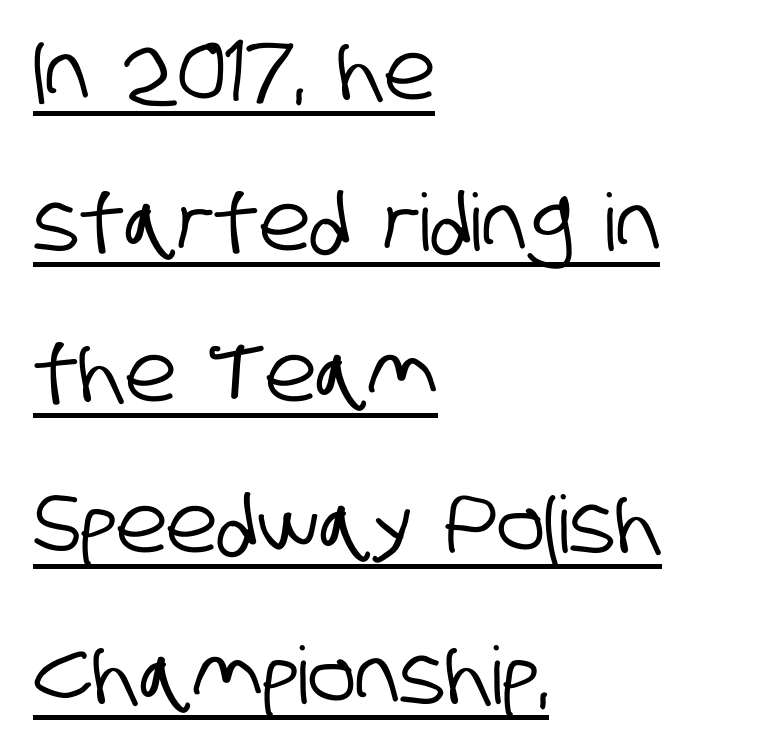
The image shows 79 px condensed sans-serif type; set left-aligned, loose line spacing (1.91x), normal letter spacing, underlined; low stroke contrast and a large x-height.
